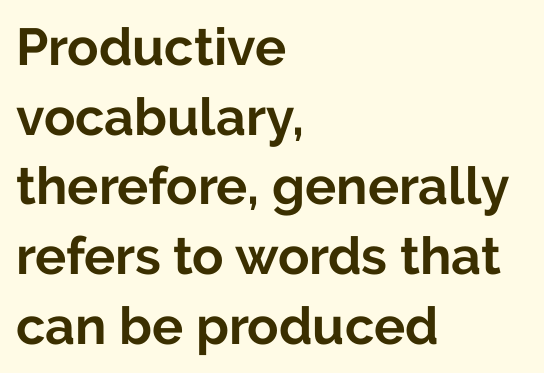
Q: Is the text bold? A: Yes.
Q: Is the text italic (slanted)? A: No, it is upright.
Q: Is the typeface a serif or a sans-serif typeface? A: Sans-serif.
Q: Is the text underlined? A: No.
Q: How is the paragraph aligned? A: Left-aligned.
Q: Is the spacing between letters normal or unusually wide? A: Normal.
Q: Is the spacing between lines tight, normal or loose? A: Normal.
Q: Width (condensed, normal, or wide)? A: Normal.
Q: Stroke contrast? A: Low.
Q: x-height? A: Medium.
Q: Monospaced? A: No.
